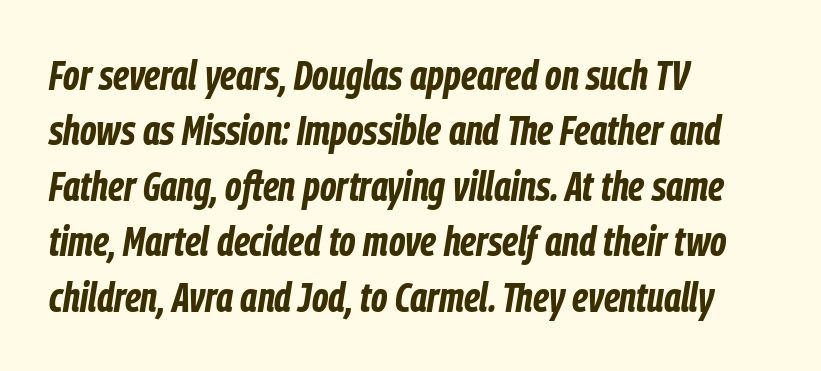
Q: Is the text bold? A: Yes.
Q: Is the text italic (slanted)? A: Yes, it leans right by about 9 degrees.
Q: Is the text underlined? A: No.
Q: How is the paragraph aligned? A: Left-aligned.
Q: Is the spacing between letters normal or unusually wide? A: Normal.
Q: Is the spacing between lines tight, normal or loose? A: Normal.
Q: Width (condensed, normal, or wide)? A: Condensed.
Q: Stroke contrast? A: Low.
Q: x-height? A: Medium.
Q: Monospaced? A: No.
